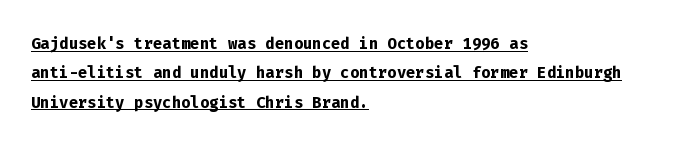
Leftover space on each line is placed entirely after the last word. Tracking value appears to be zero — textbook default spacing. A baseline rule has been typeset under these characters. Stroke thickness is high; the sample reads as a true bold. You can tell it's not italic because the verticals are truly vertical.
